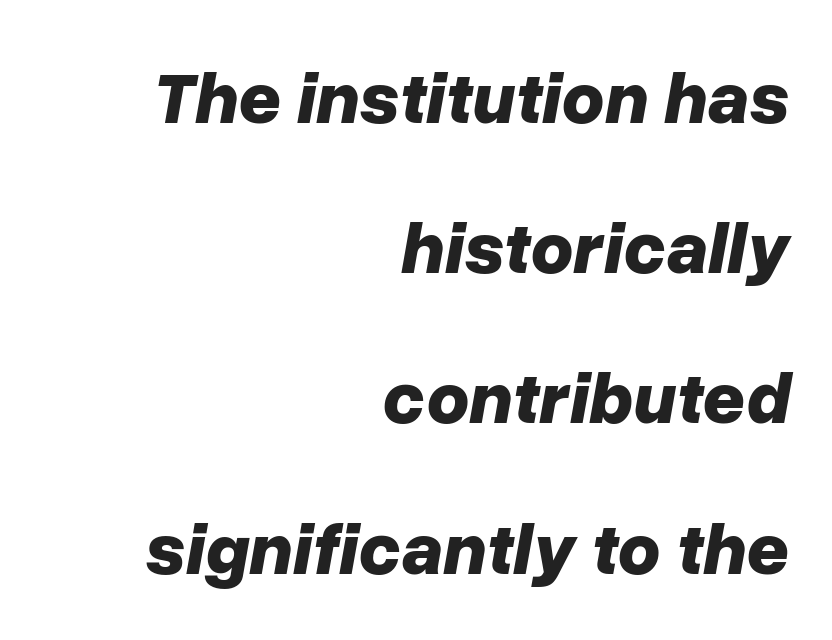
The image shows 74 px bold type, italic (leaning right); set right-aligned, loose line spacing (2.03x), normal letter spacing, not underlined; low stroke contrast and a medium x-height.
